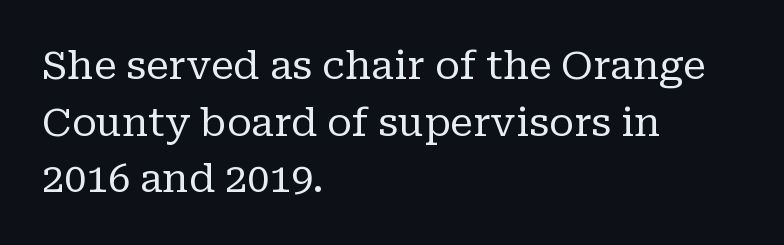
The image shows 39 px regular-weight serif type, upright; set left-aligned, normal line spacing (1.45x), normal letter spacing, not underlined; low stroke contrast and a medium x-height.
